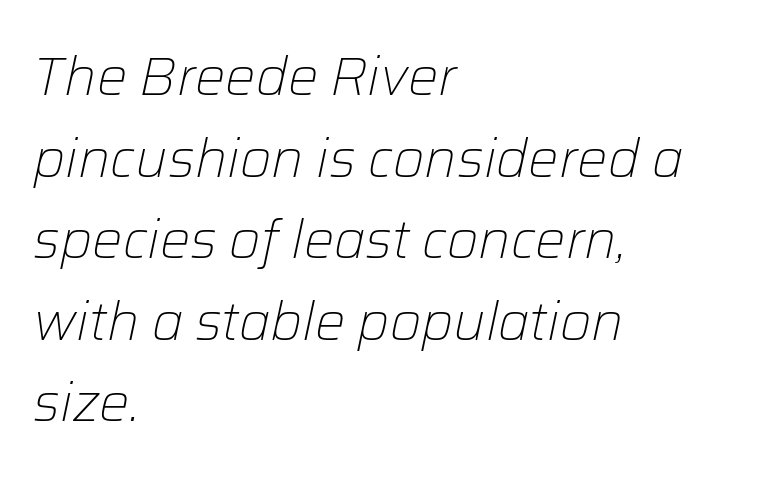
{"italic": "yes", "lean": "right", "slant_degrees": 12, "bold": "no", "weight": "light", "width": "normal", "stroke_contrast": "low", "x_height": "medium", "monospaced": "no", "underline": "no", "align": "left", "line_spacing": "normal", "line_spacing_ratio": 1.51, "letter_spacing": "normal", "letter_spacing_em": 0.0, "glyph_px": 54}
